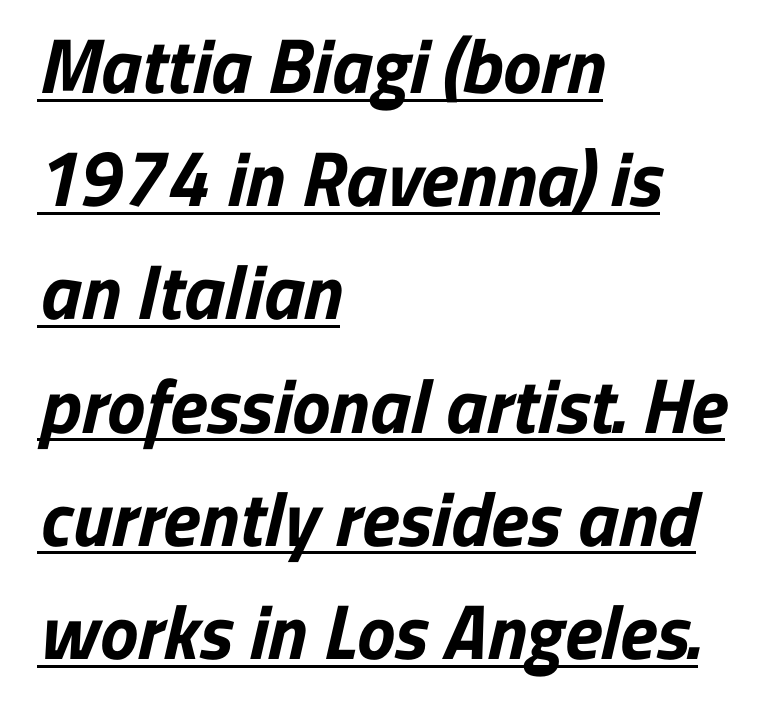
Honestly, the underline is the first thing you notice here. In CSS terms this would be text-align: left. The line-height multiplier appears to be the usual default. Weight check: bold — yes, fully.
